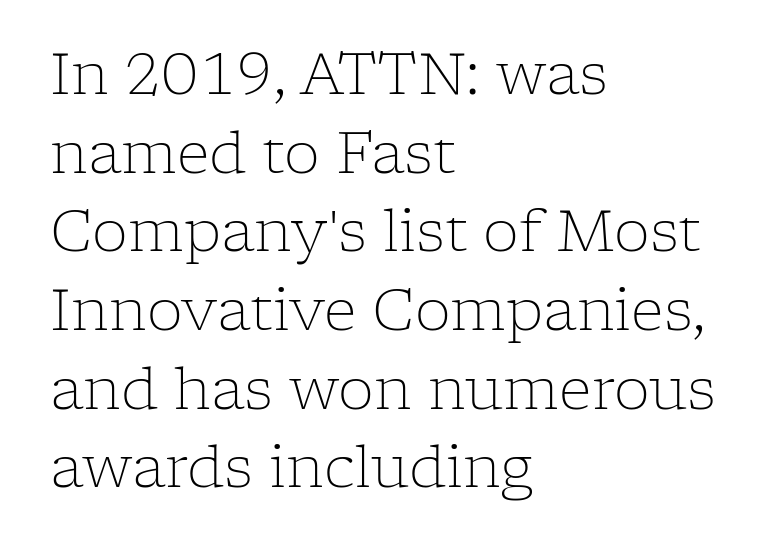
{"serif": "yes", "italic": "no", "bold": "no", "weight": "light", "width": "normal", "stroke_contrast": "low", "x_height": "medium", "monospaced": "no", "underline": "no", "align": "left", "line_spacing": "normal", "line_spacing_ratio": 1.38, "letter_spacing": "normal", "letter_spacing_em": 0.0, "glyph_px": 57}
